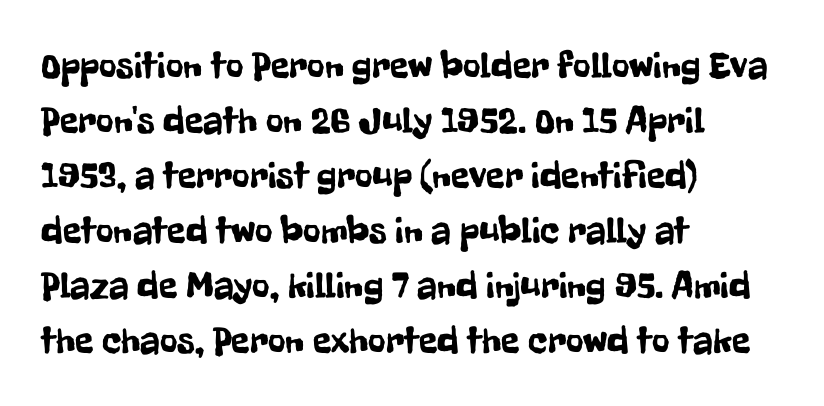
{"serif": "no", "italic": "no", "width": "condensed", "stroke_contrast": "low", "x_height": "medium", "monospaced": "no", "underline": "no", "align": "left", "line_spacing": "normal", "line_spacing_ratio": 1.45, "letter_spacing": "normal", "letter_spacing_em": 0.0, "glyph_px": 38}
